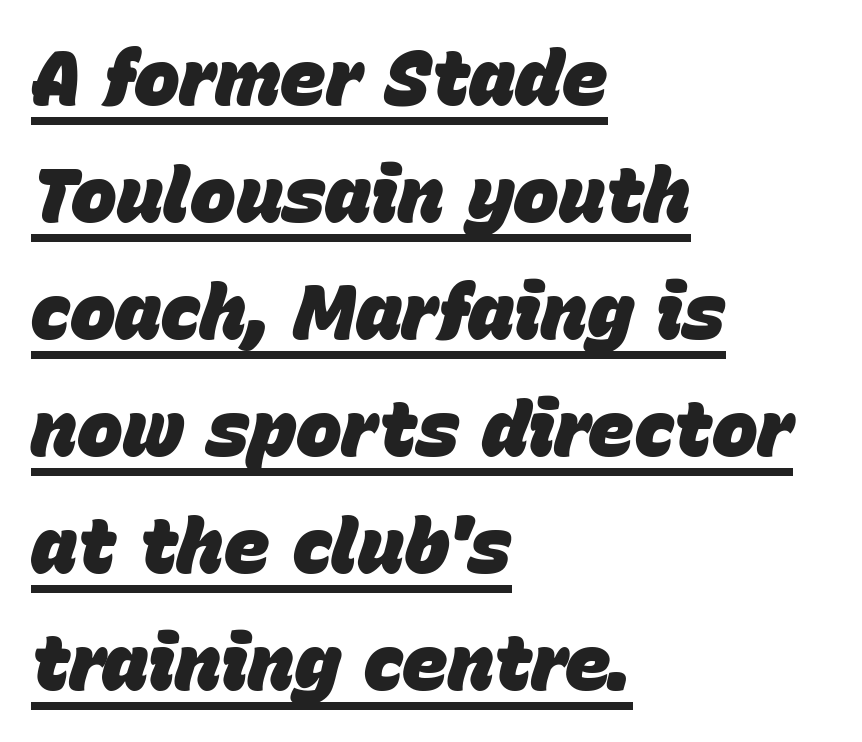
Q: Is the text bold? A: Yes.
Q: Is the text italic (slanted)? A: Yes, it leans right by about 15 degrees.
Q: Is the text underlined? A: Yes.
Q: How is the paragraph aligned? A: Left-aligned.
Q: Is the spacing between letters normal or unusually wide? A: Normal.
Q: Is the spacing between lines tight, normal or loose? A: Normal.
Q: Width (condensed, normal, or wide)? A: Normal.
Q: Stroke contrast? A: Low.
Q: x-height? A: Large.
Q: Monospaced? A: No.
